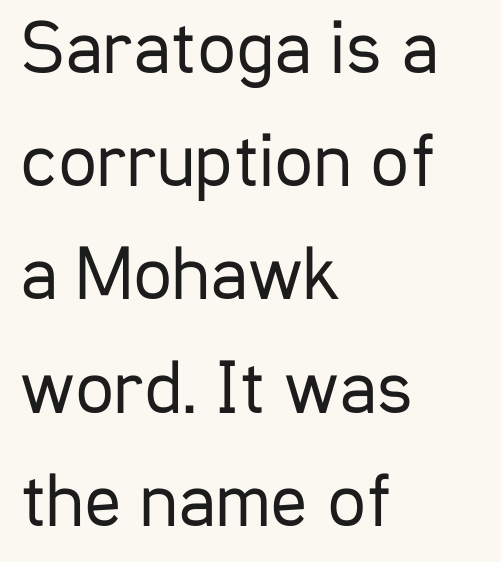
The image shows 77 px regular-weight, condensed sans-serif type, upright; set left-aligned, normal line spacing (1.47x), normal letter spacing, not underlined; low stroke contrast and a medium x-height.
